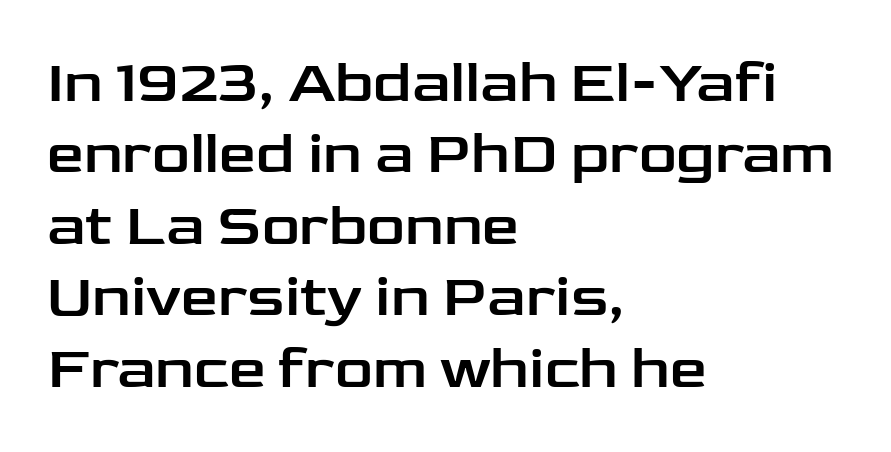
Spacing verdict: proportional, widths tailored to each character. Beneath every word, the page is bare. Compared with a centered layout, this one pins lines to the left instead. The font family rendered here belongs to the sans-serif group. Ascenders rise straight up at ninety degrees. You could call the tracking neutral — neither tight nor loose.
